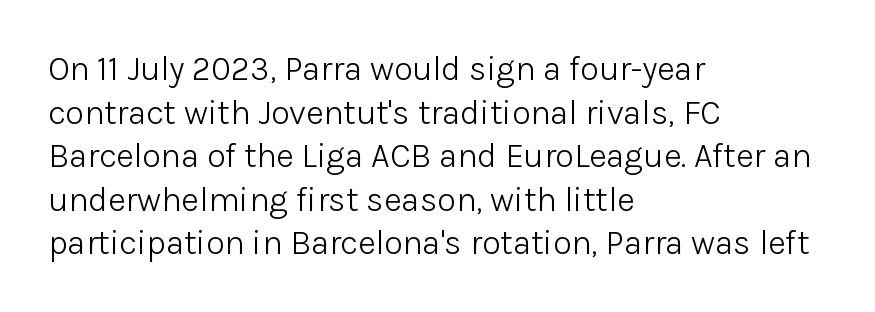
Q: Is the text bold? A: No.
Q: Is the text italic (slanted)? A: No, it is upright.
Q: Is the typeface a serif or a sans-serif typeface? A: Sans-serif.
Q: Is the text underlined? A: No.
Q: How is the paragraph aligned? A: Left-aligned.
Q: Is the spacing between letters normal or unusually wide? A: Normal.
Q: Is the spacing between lines tight, normal or loose? A: Normal.
Q: Width (condensed, normal, or wide)? A: Normal.
Q: Stroke contrast? A: Low.
Q: x-height? A: Medium.
Q: Monospaced? A: No.
